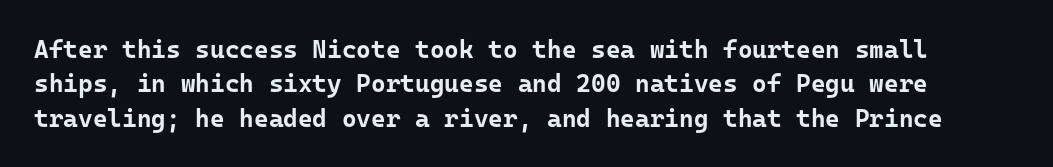
{"italic": "no", "bold": "yes", "underline": "no", "line_spacing": "normal", "line_spacing_ratio": 1.38, "letter_spacing": "normal", "letter_spacing_em": 0.0, "glyph_px": 25}
